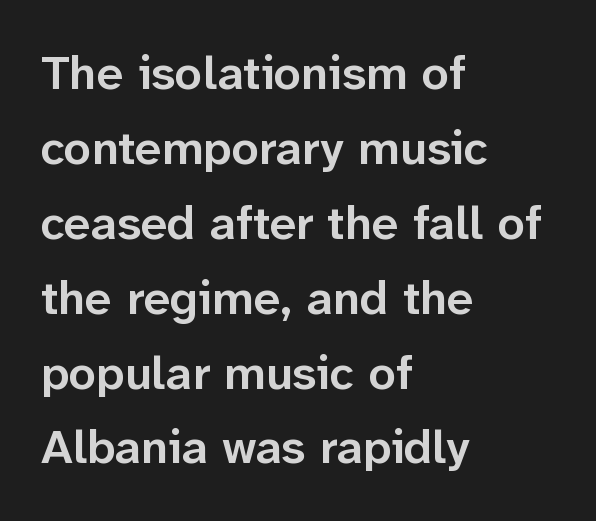
{"serif": "no", "italic": "no", "bold": "semi", "weight": "semibold", "width": "normal", "stroke_contrast": "low", "x_height": "medium", "monospaced": "no", "underline": "no", "align": "left", "line_spacing": "normal", "line_spacing_ratio": 1.56, "letter_spacing": "normal", "letter_spacing_em": 0.0, "glyph_px": 48}
